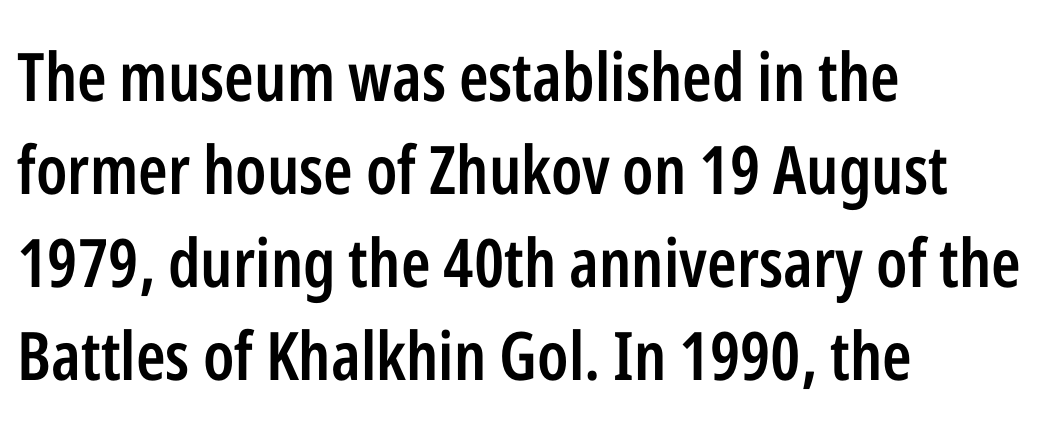
Which margin do the lines hug? The left one — the right edge is uneven. The typeface chosen for these lines omits serifs. The rendering uses a semibold face; strokes are thickened but not to full bold. This is roman type, the default non-slanted kind. The gaps between neighbouring characters are ordinary and unremarkable.
